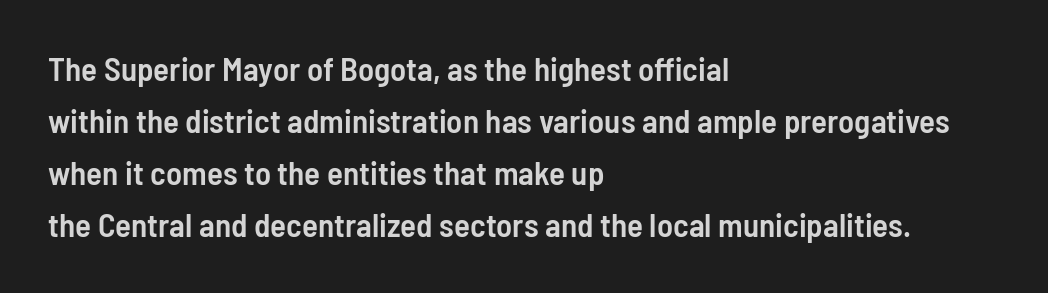
Horizontal bands of white between lines are of average thickness. Tracking value appears to be zero — textbook default spacing. The characters display no serif detailing; their extremities are plain. These lines are rendered in a variable-pitch font.
